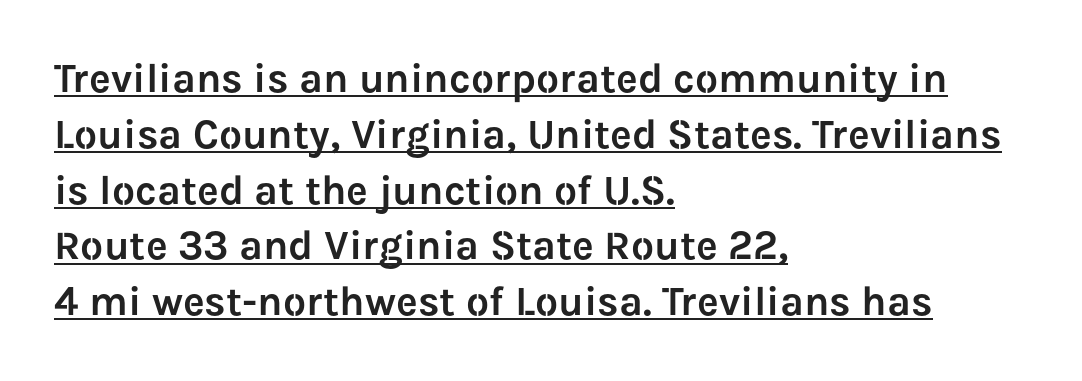
{"serif": "no", "italic": "no", "width": "normal", "stroke_contrast": "low", "x_height": "medium", "monospaced": "no", "underline": "yes", "align": "left", "line_spacing": "normal", "line_spacing_ratio": 1.36, "letter_spacing": "normal", "letter_spacing_em": 0.0, "glyph_px": 41}
